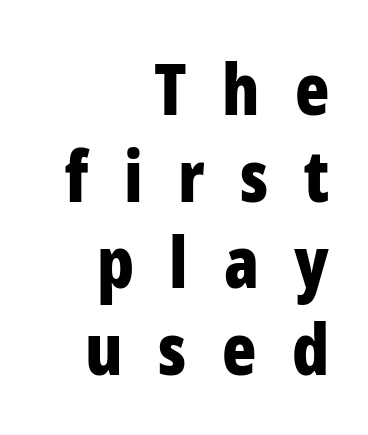
{"serif": "no", "italic": "no", "bold": "yes", "weight": "bold", "width": "condensed", "stroke_contrast": "low", "x_height": "medium", "monospaced": "no", "underline": "no", "align": "right", "line_spacing_ratio": 1.22, "letter_spacing": "wide", "letter_spacing_em": 0.5, "glyph_px": 71}
